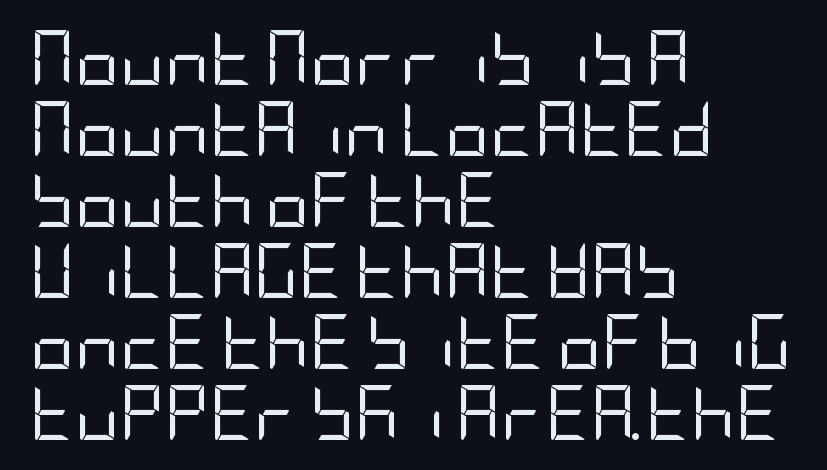
Q: Is the text bold? A: No.
Q: Is the text italic (slanted)? A: No, it is upright.
Q: Is the typeface a serif or a sans-serif typeface? A: Sans-serif.
Q: Is the text underlined? A: No.
Q: How is the paragraph aligned? A: Left-aligned.
Q: Is the spacing between letters normal or unusually wide? A: Normal.
Q: Is the spacing between lines tight, normal or loose? A: Normal.
Q: Width (condensed, normal, or wide)? A: Condensed.
Q: Stroke contrast? A: Low.
Q: x-height? A: Large.
